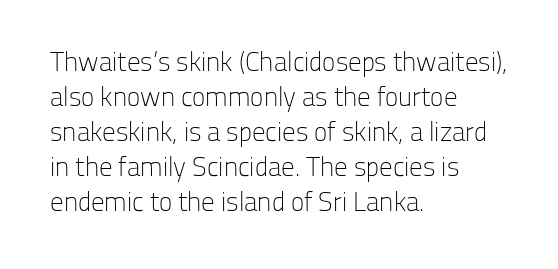
The image shows 27 px text type, upright; set left-aligned, normal line spacing (1.3x), normal letter spacing, not underlined.
